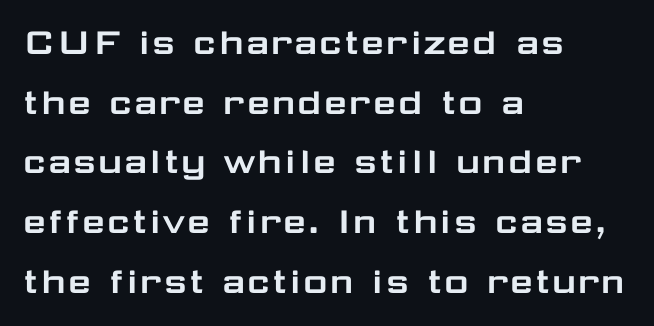
Look at the bottom of the vertical strokes: they stop flat, with no serifs. Glance below the letters and you will spot only blank space. Character widths vary here, with narrow letters taking less room than wide ones. The passage is arranged the way most books set body copy — flush left. What stands out about the letter spacing? Nothing — it is the standard amount.
